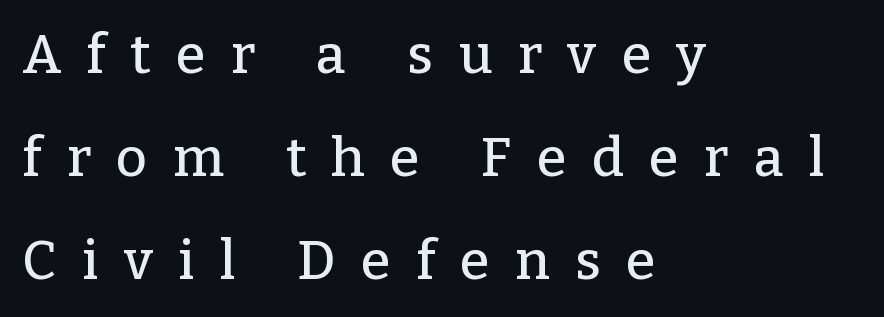
{"serif": "yes", "italic": "no", "width": "normal", "stroke_contrast": "low", "x_height": "medium", "monospaced": "no", "underline": "no", "align": "left", "line_spacing": "loose", "line_spacing_ratio": 1.91, "letter_spacing": "wide", "letter_spacing_em": 0.47, "glyph_px": 54}
